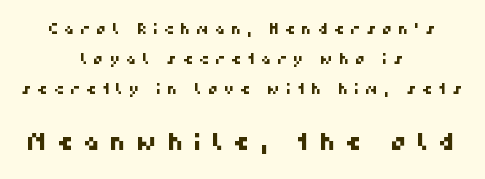
{"underline": "no", "align": "center", "line_spacing": "loose", "line_spacing_ratio": 2.13, "letter_spacing": "wide", "letter_spacing_em": 0.43, "larger_block": "second", "size_ratio": 1.64, "glyph_px": 23}
